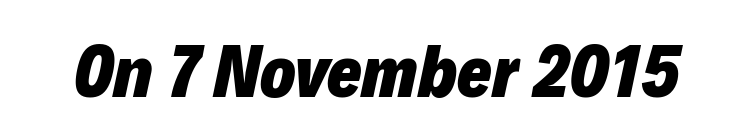
The image shows 74 px heavy type, italic (leaning right); set normal letter spacing, not underlined; low stroke contrast and a medium x-height.
